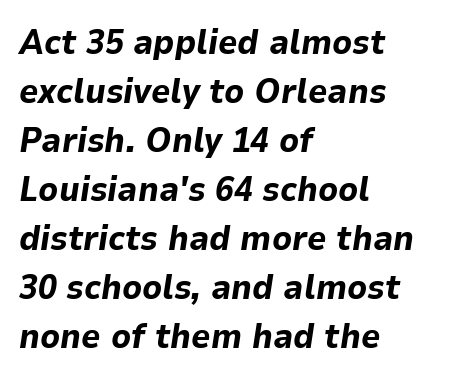
Q: Is the text bold? A: Yes.
Q: Is the text italic (slanted)? A: Yes, it leans right by about 9 degrees.
Q: Is the text underlined? A: No.
Q: How is the paragraph aligned? A: Left-aligned.
Q: Is the spacing between letters normal or unusually wide? A: Normal.
Q: Is the spacing between lines tight, normal or loose? A: Normal.
Q: Width (condensed, normal, or wide)? A: Normal.
Q: Stroke contrast? A: Low.
Q: x-height? A: Medium.
Q: Monospaced? A: No.
